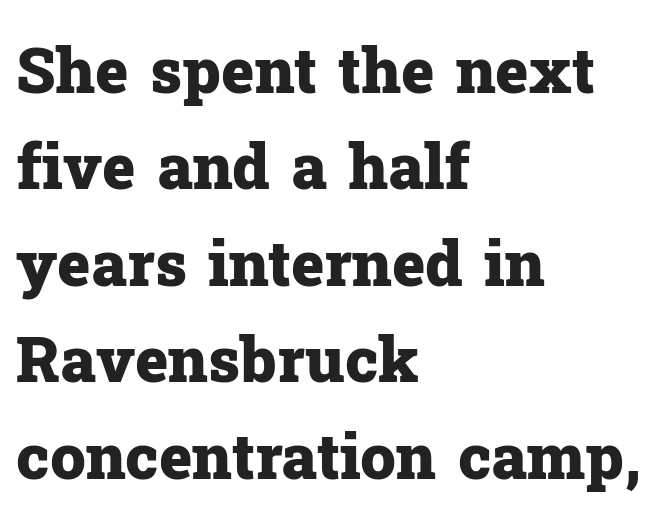
The image shows 63 px heavy serif type, upright; set left-aligned, normal line spacing (1.53x), normal letter spacing, not underlined; low stroke contrast and a medium x-height.
